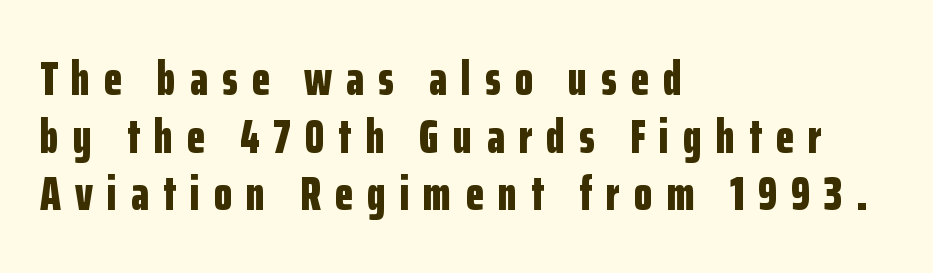
The image shows 48 px bold, condensed sans-serif type, upright; set left-aligned, line spacing 1.2x, unusually wide letter spacing (+0.29 em), not underlined; low stroke contrast and a medium x-height.
